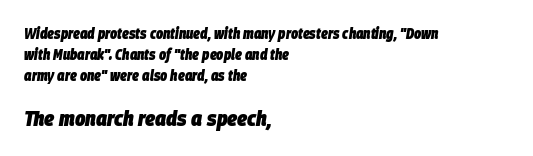
Character size in the trailing block exceeds that of the leading block. Yep, that's italic — everything's leaning. Tracking here is standard; glyphs follow each other at the usual distance. These words are printed bold, with thick strokes throughout. The glyphs are unaccompanied by any horizontal stroke below them. Each new line begins a customary step beneath the previous one.
